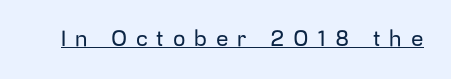
Q: Is the text italic (slanted)? A: No, it is upright.
Q: Is the text underlined? A: Yes.
Q: Is the spacing between letters normal or unusually wide? A: Unusually wide.
